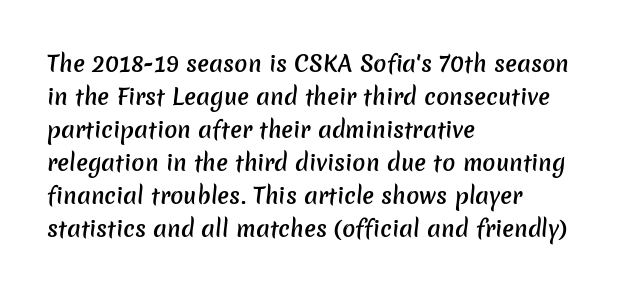
The image shows 22 px text type; set left-aligned, normal line spacing (1.5x), normal letter spacing, not underlined.
